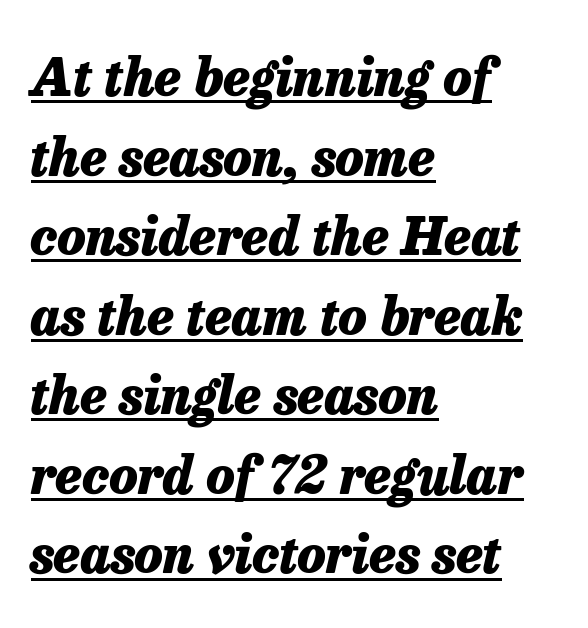
Q: Is the text bold? A: Yes.
Q: Is the text italic (slanted)? A: Yes, it leans right by about 13 degrees.
Q: Is the text underlined? A: Yes.
Q: How is the paragraph aligned? A: Left-aligned.
Q: Is the spacing between letters normal or unusually wide? A: Normal.
Q: Is the spacing between lines tight, normal or loose? A: Normal.
Q: Width (condensed, normal, or wide)? A: Normal.
Q: Stroke contrast? A: Low.
Q: x-height? A: Medium.
Q: Monospaced? A: No.
